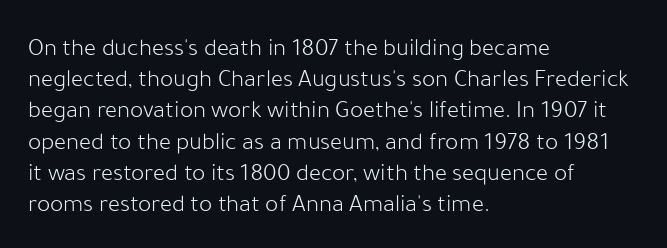
Spacing between characters is what you'd get straight out of the box. Ordinary non-slanted type is in use. The compositor pushed each line to the left boundary. Rows of type keep a routine distance in the vertical direction.
